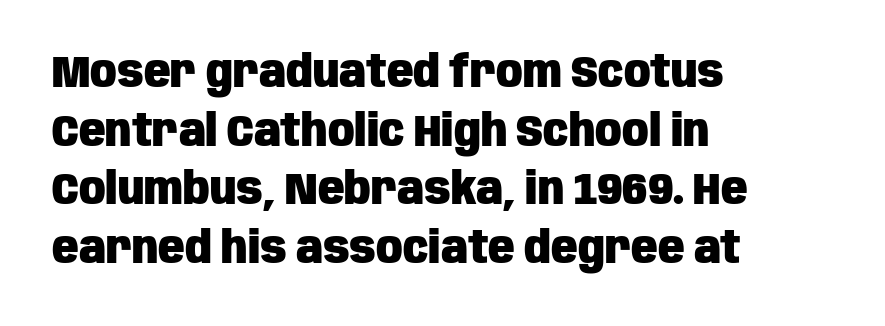
Style check: upright. Regular leading. Tracking value appears to be zero — textbook default spacing. No word sits above an underline. The rag falls on the right side of this text block. What kind of face is this? One without serifs — a sans.
